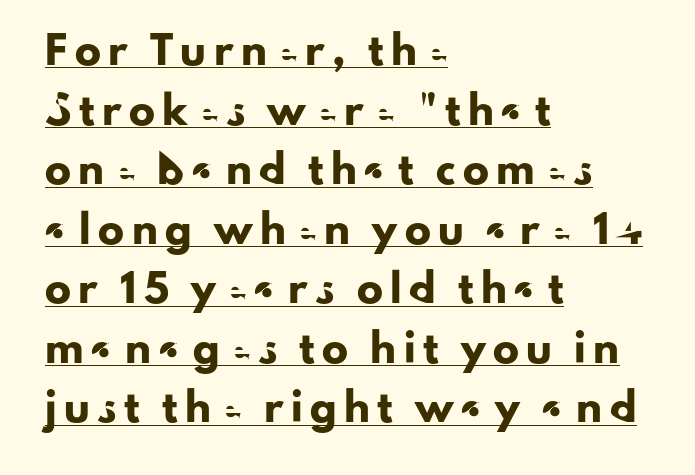
A roman cut, with each character standing at attention. Does a line run under the words? Yes, clearly. Leading is clearly above the norm, producing a sparse column. Is the letter spacing exaggerated? Yes — the characters are pushed far apart. Does the copy run flush right? No — it runs flush left.
